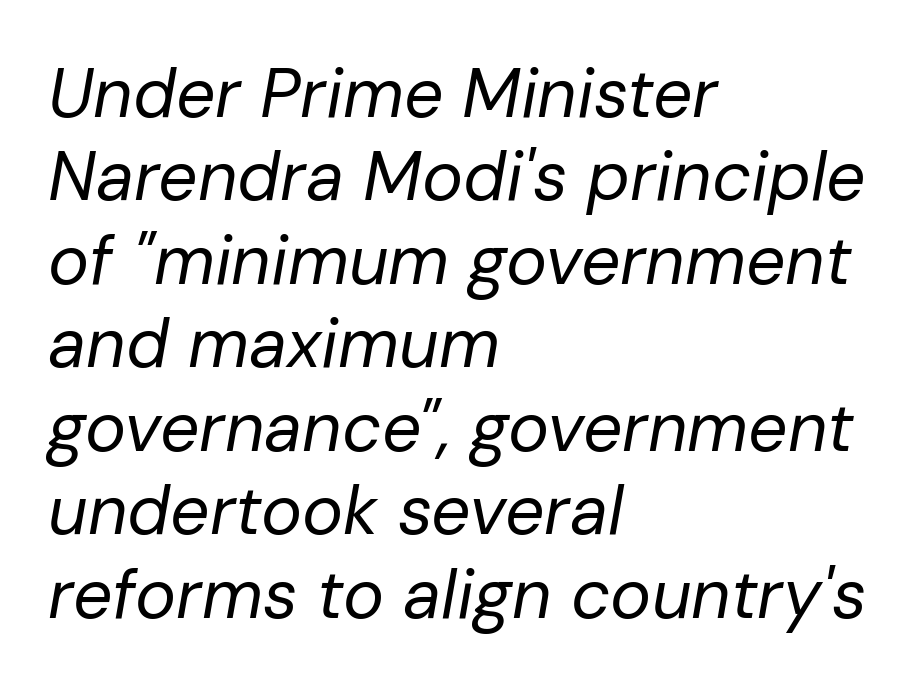
The image shows 69 px regular-weight type, italic (leaning right); set left-aligned, line spacing 1.21x, normal letter spacing, not underlined; low stroke contrast and a medium x-height.
